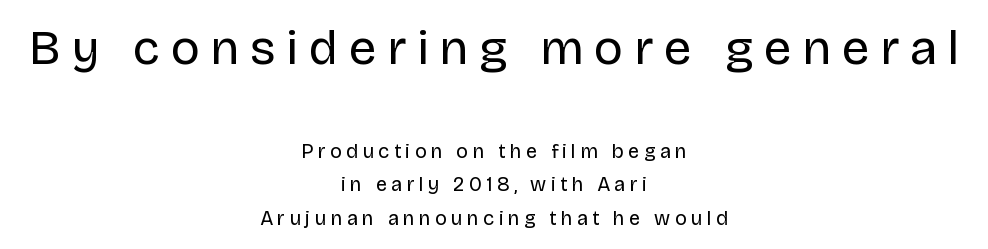
Q: Is the text bold? A: No.
Q: Is the text italic (slanted)? A: No, it is upright.
Q: Is the typeface a serif or a sans-serif typeface? A: Sans-serif.
Q: Is the text underlined? A: No.
Q: How is the paragraph aligned? A: Centered.
Q: Is the spacing between letters normal or unusually wide? A: Unusually wide.
Q: Is the spacing between lines tight, normal or loose? A: Normal.
Q: Which block of text is set in a larger size, the first (top) or the second (bottom)? A: The first (top) one.
Q: Width (condensed, normal, or wide)? A: Normal.
Q: Stroke contrast? A: Low.
Q: x-height? A: Large.
Q: Monospaced? A: No.
